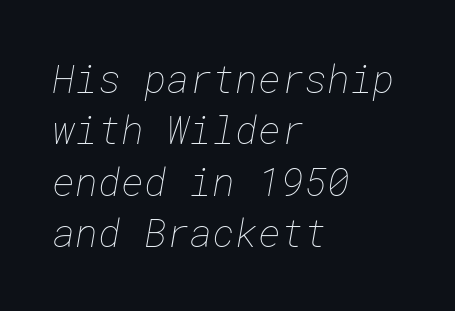
Q: Is the text bold? A: No.
Q: Is the text underlined? A: No.
Q: How is the paragraph aligned? A: Left-aligned.
Q: Is the spacing between letters normal or unusually wide? A: Normal.
Q: Is the spacing between lines tight, normal or loose? A: Normal.
Q: Width (condensed, normal, or wide)? A: Normal.
Q: Stroke contrast? A: Low.
Q: x-height? A: Medium.
